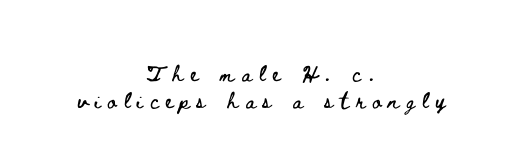
The image shows 21 px text type; set centered, normal line spacing (1.28x), unusually wide letter spacing (+0.34 em), not underlined.
